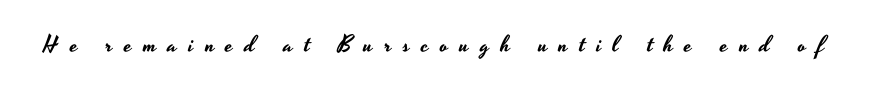
Q: Is the text italic (slanted)? A: Yes.
Q: Is the text underlined? A: No.
Q: Is the spacing between letters normal or unusually wide? A: Unusually wide.
